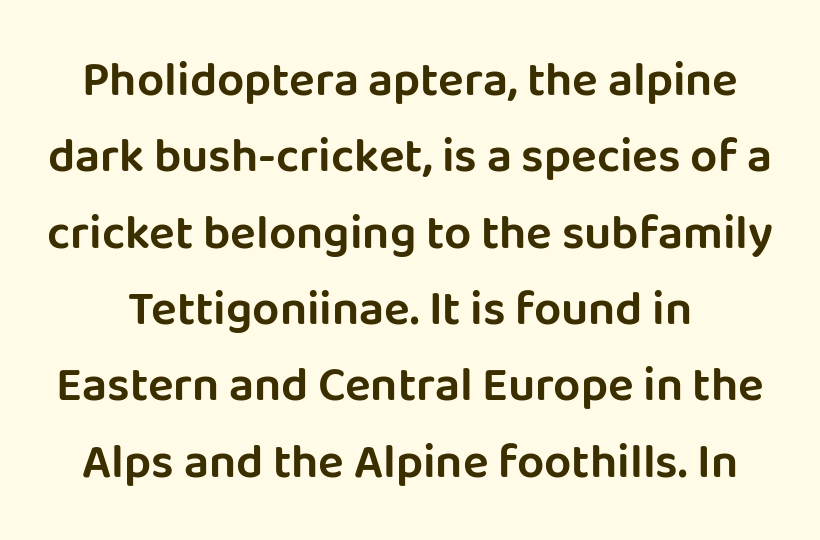
{"serif": "no", "italic": "no", "width": "normal", "stroke_contrast": "low", "x_height": "large", "monospaced": "no", "underline": "no", "line_spacing": "normal", "line_spacing_ratio": 1.59, "letter_spacing": "normal", "letter_spacing_em": 0.0, "glyph_px": 48}
